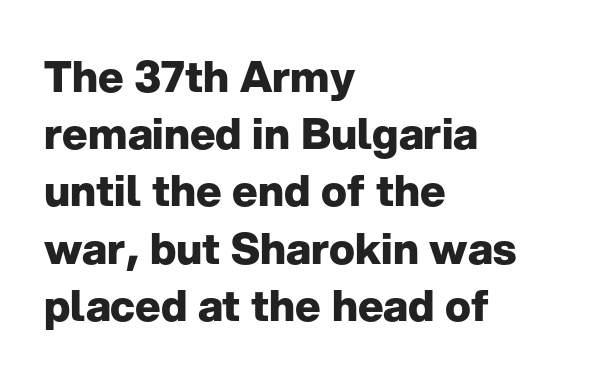
{"serif": "no", "italic": "no", "bold": "yes", "weight": "heavy", "width": "normal", "stroke_contrast": "low", "x_height": "medium", "monospaced": "no", "underline": "no", "align": "left", "line_spacing": "normal", "line_spacing_ratio": 1.33, "letter_spacing": "normal", "letter_spacing_em": 0.0, "glyph_px": 43}
